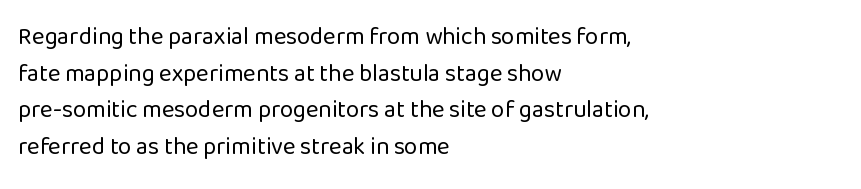
Standard letterfit; no display-style spreading of the glyphs. No chunkiness to these letters — they're not bold. This is roman type, the default non-slanted kind. Does the copy run flush right? No — it runs flush left.
